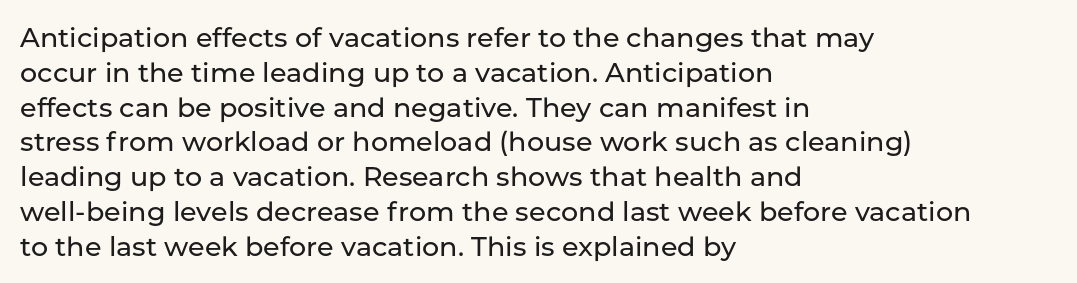
{"italic": "no", "underline": "no", "align": "left", "line_spacing": "normal", "line_spacing_ratio": 1.29, "letter_spacing": "normal", "letter_spacing_em": 0.0, "glyph_px": 27}
